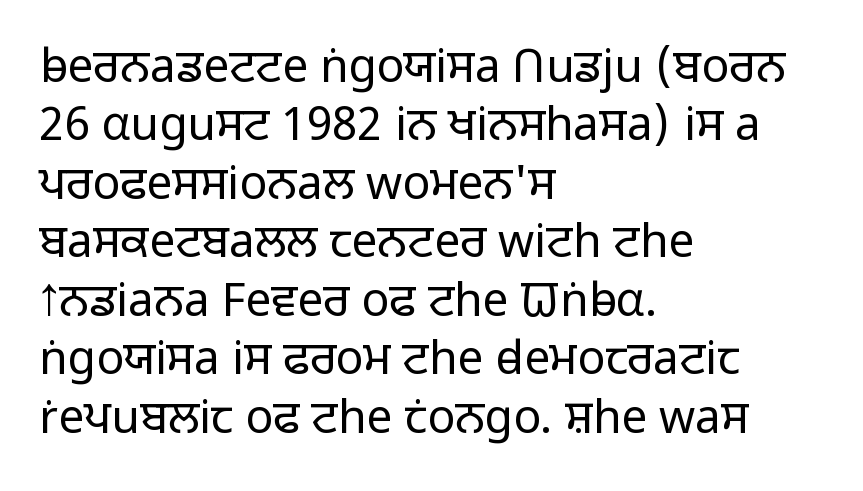
Q: Is the text bold? A: No.
Q: Is the text italic (slanted)? A: No, it is upright.
Q: Is the typeface a serif or a sans-serif typeface? A: Sans-serif.
Q: Is the text underlined? A: No.
Q: How is the paragraph aligned? A: Left-aligned.
Q: Is the spacing between letters normal or unusually wide? A: Normal.
Q: Is the spacing between lines tight, normal or loose? A: Normal.
Q: Width (condensed, normal, or wide)? A: Normal.
Q: Stroke contrast? A: Low.
Q: x-height? A: Medium.
Q: Monospaced? A: No.
